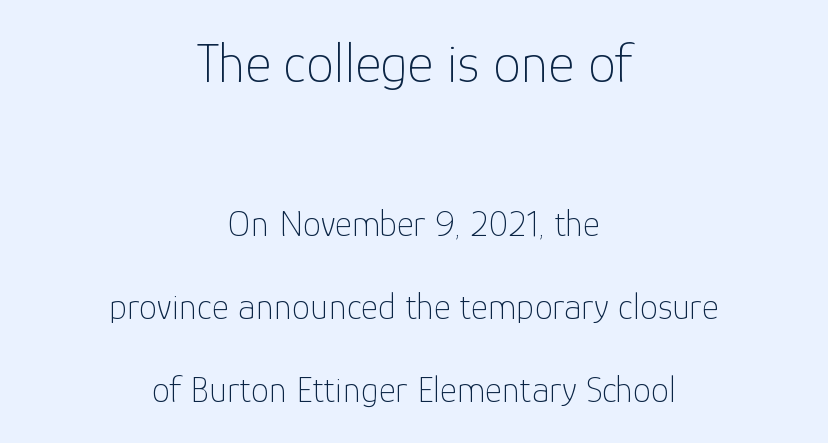
These lines are rendered in a variable-pitch font. Compared with typical body copy, the letter spacing here is the same. Rows of type keep a wide berth in the vertical direction. Whoever set this made the first block the dominant, larger element. The cut favours lightness, reaching ordinary text weight at its darkest.
